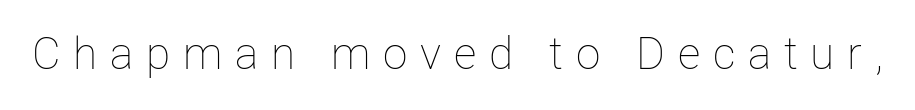
Each row of text sits above clean, open space. The line texture is sparse and dotted thanks to wide tracking. Here the designer chose a conventional face with non-uniform glyph widths. Every character sits straight up, as roman type does.
